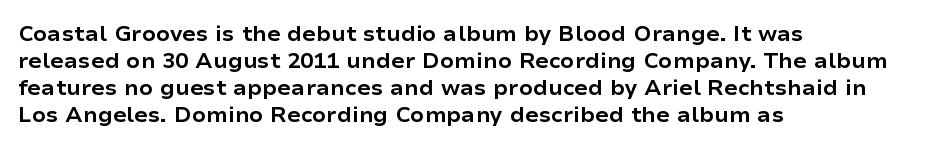
Q: Is the text bold? A: Yes.
Q: Is the text italic (slanted)? A: No, it is upright.
Q: Is the text underlined? A: No.
Q: How is the paragraph aligned? A: Left-aligned.
Q: Is the spacing between letters normal or unusually wide? A: Normal.
